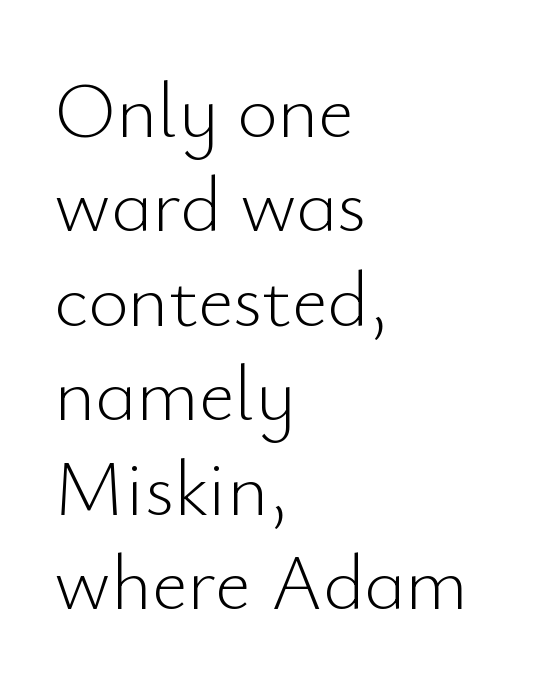
In terms of posture, this sample is upright. Each stroke keeps to a modest, everyday thickness or less. Tracking value appears to be zero — textbook default spacing. Do the characters align in a grid? No, the font is proportional. This rendering employs a face without finishing strokes, i.e., a sans-serif.
